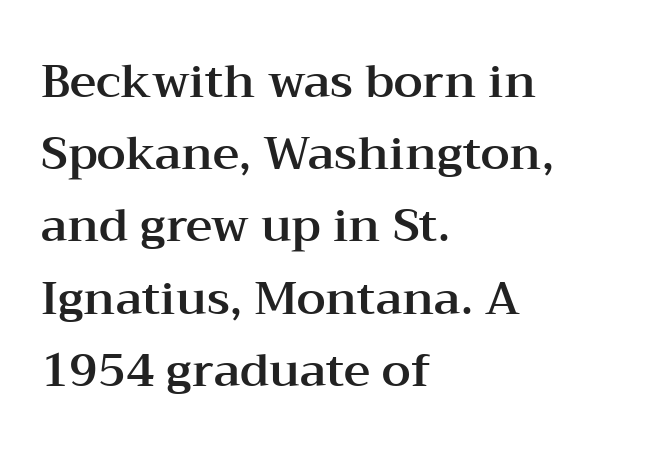
Q: Is the text italic (slanted)? A: No, it is upright.
Q: Is the typeface a serif or a sans-serif typeface? A: Serif.
Q: Is the text underlined? A: No.
Q: How is the paragraph aligned? A: Left-aligned.
Q: Is the spacing between letters normal or unusually wide? A: Normal.
Q: Is the spacing between lines tight, normal or loose? A: Normal.
Q: Width (condensed, normal, or wide)? A: Wide.
Q: Stroke contrast? A: Medium.
Q: x-height? A: Medium.
Q: Monospaced? A: No.
